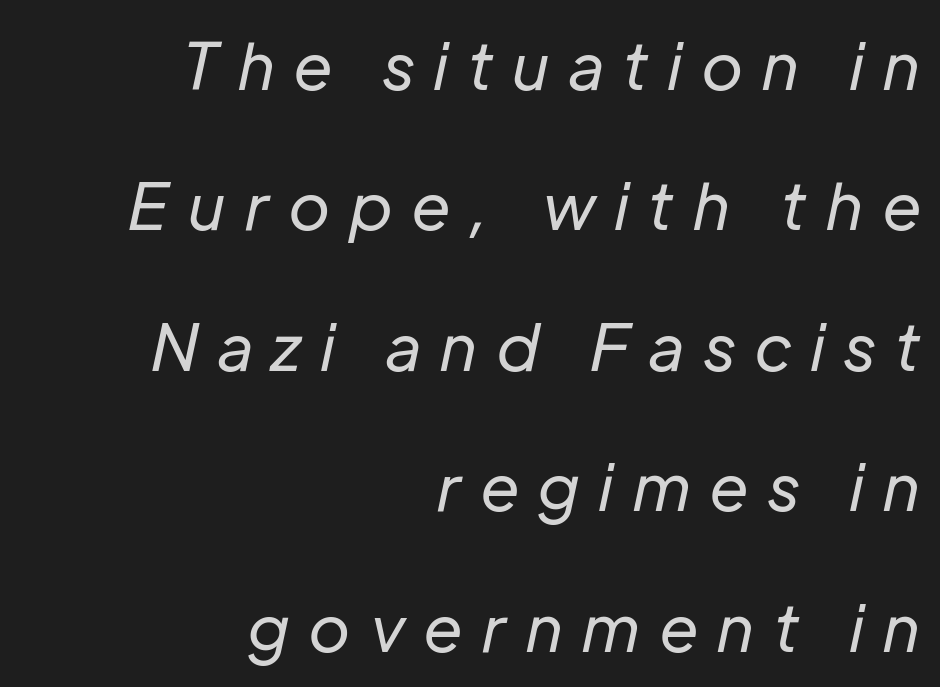
Q: Is the text bold? A: No.
Q: Is the text italic (slanted)? A: Yes, it leans right by about 12 degrees.
Q: Is the text underlined? A: No.
Q: How is the paragraph aligned? A: Right-aligned.
Q: Is the spacing between letters normal or unusually wide? A: Unusually wide.
Q: Is the spacing between lines tight, normal or loose? A: Loose.
Q: Width (condensed, normal, or wide)? A: Normal.
Q: Stroke contrast? A: Low.
Q: x-height? A: Medium.
Q: Monospaced? A: No.
